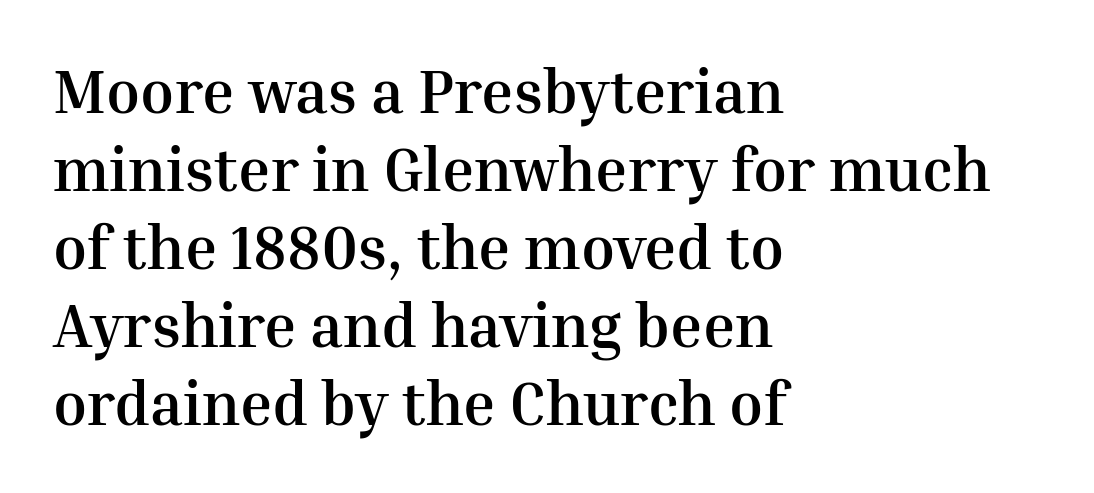
{"serif": "yes", "italic": "no", "bold": "yes", "weight": "semibold", "width": "normal", "stroke_contrast": "medium", "x_height": "medium", "monospaced": "no", "underline": "no", "align": "left", "line_spacing": "normal", "line_spacing_ratio": 1.28, "letter_spacing": "normal", "letter_spacing_em": 0.0, "glyph_px": 61}
